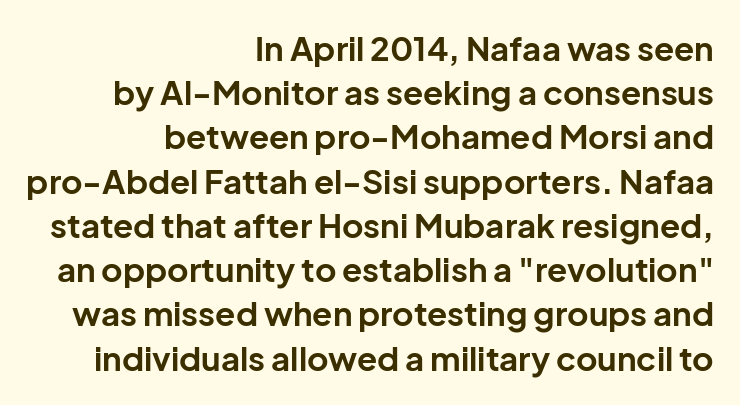
This sample has the flowing, uneven cadence of proportional lettering. Descenders are the only things crossing below the line. You could call the tracking neutral — neither tight nor loose. Does the type have serifs? No, each stem ends abruptly.
